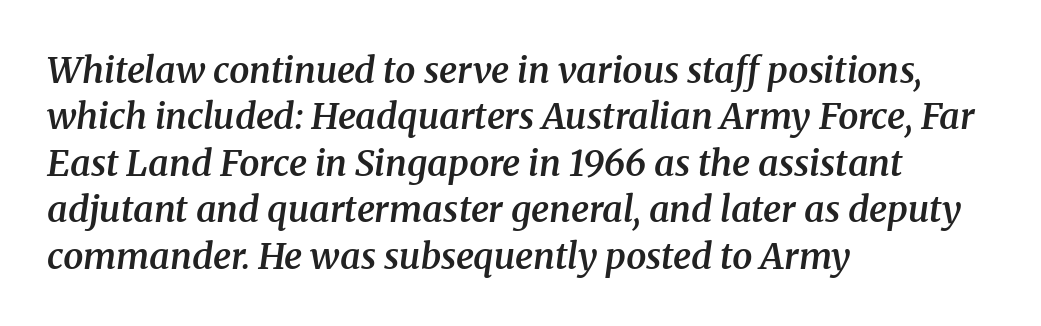
{"serif": "yes", "italic": "yes", "lean": "right", "slant_degrees": 8, "bold": "semi", "weight": "semibold", "width": "normal", "stroke_contrast": "medium", "x_height": "medium", "monospaced": "no", "underline": "no", "align": "left", "line_spacing": "normal", "line_spacing_ratio": 1.29, "letter_spacing": "normal", "letter_spacing_em": 0.0, "glyph_px": 36}
